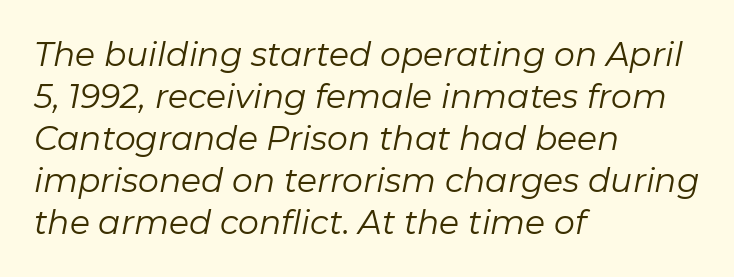
{"italic": "yes", "lean": "right", "slant_degrees": 11, "bold": "no", "weight": "regular", "width": "normal", "stroke_contrast": "low", "x_height": "medium", "monospaced": "no", "underline": "no", "align": "left", "line_spacing": "normal", "line_spacing_ratio": 1.27, "letter_spacing": "normal", "letter_spacing_em": 0.0, "glyph_px": 33}
